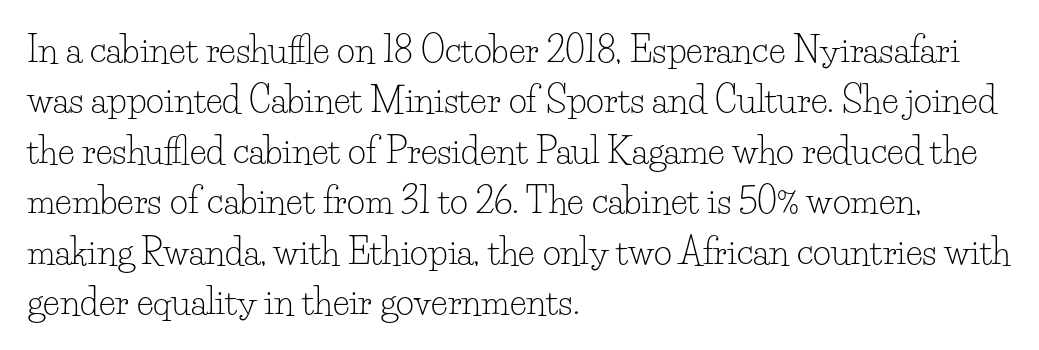
The image shows 35 px light serif type, upright; set left-aligned, normal line spacing (1.44x), normal letter spacing, not underlined; low stroke contrast and a small x-height.
